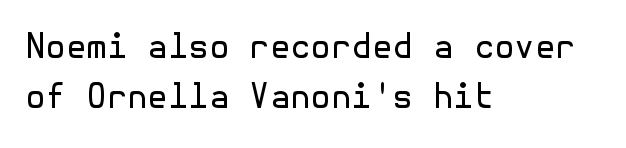
The image shows 33 px regular-weight sans-serif type, upright; set left-aligned, normal line spacing (1.53x), normal letter spacing, not underlined; a medium x-height.
